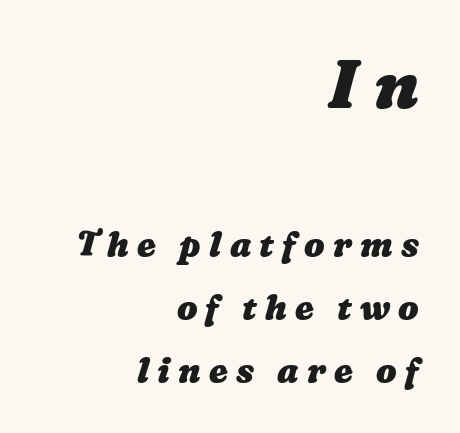
The image shows 68 px heavy, wide type; set right-aligned, line spacing 1.86x, unusually wide letter spacing (+0.24 em), not underlined; the first (top) block is 2.0x larger; medium stroke contrast and a medium x-height.
